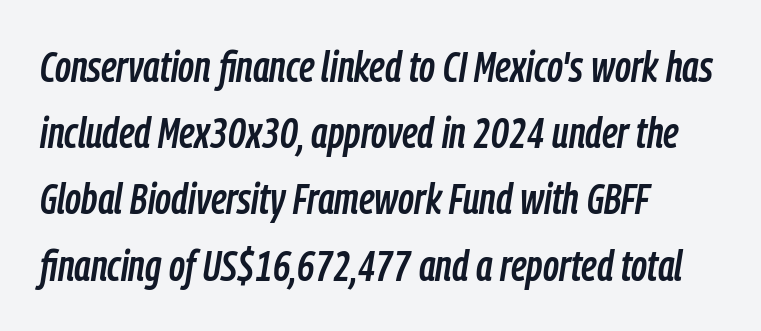
Line spacing here is normal. Character widths vary here, with narrow letters taking less room than wide ones. The rendering keeps characters at their native spacing. Honestly, there is no underline to notice here at all. If you drew a line through each stem, it would be angled. If you drew a ruler down the left edge, every line would touch it.
